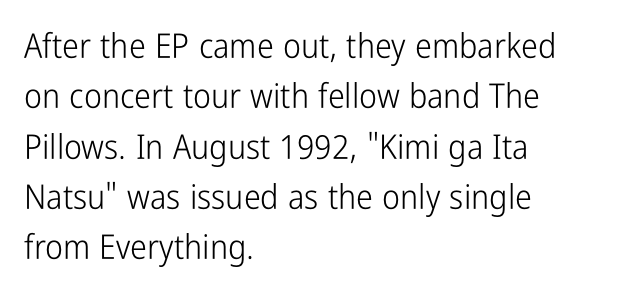
Q: Is the text bold? A: No.
Q: Is the text italic (slanted)? A: No, it is upright.
Q: Is the typeface a serif or a sans-serif typeface? A: Sans-serif.
Q: Is the text underlined? A: No.
Q: How is the paragraph aligned? A: Left-aligned.
Q: Is the spacing between letters normal or unusually wide? A: Normal.
Q: Is the spacing between lines tight, normal or loose? A: Normal.
Q: Width (condensed, normal, or wide)? A: Condensed.
Q: Stroke contrast? A: Low.
Q: x-height? A: Medium.
Q: Monospaced? A: No.
